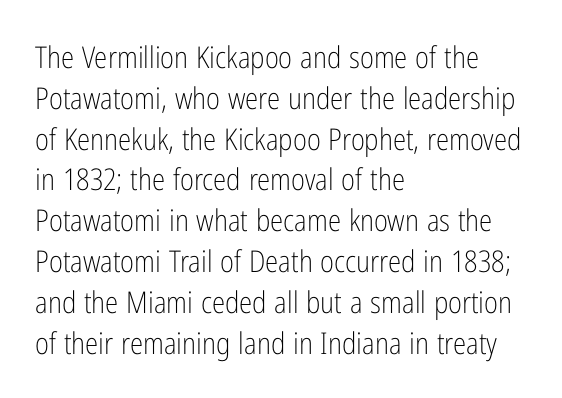
{"serif": "no", "italic": "no", "bold": "no", "weight": "light", "width": "condensed", "stroke_contrast": "low", "x_height": "medium", "monospaced": "no", "underline": "no", "align": "left", "line_spacing": "normal", "line_spacing_ratio": 1.36, "letter_spacing": "normal", "letter_spacing_em": 0.0, "glyph_px": 30}
